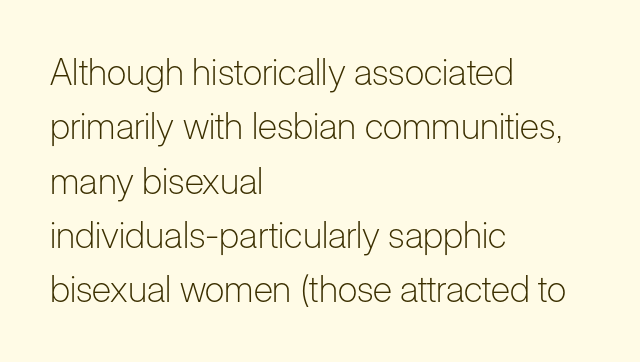
The image shows 36 px light sans-serif type, upright; set left-aligned, normal line spacing (1.51x), normal letter spacing, not underlined; low stroke contrast and a medium x-height.
